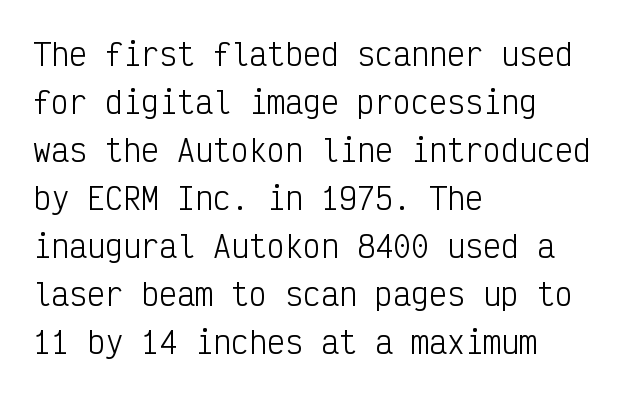
Q: Is the text bold? A: No.
Q: Is the text italic (slanted)? A: No, it is upright.
Q: Is the typeface a serif or a sans-serif typeface? A: Sans-serif.
Q: Is the text underlined? A: No.
Q: How is the paragraph aligned? A: Left-aligned.
Q: Is the spacing between letters normal or unusually wide? A: Normal.
Q: Is the spacing between lines tight, normal or loose? A: Normal.
Q: Width (condensed, normal, or wide)? A: Condensed.
Q: Stroke contrast? A: Low.
Q: x-height? A: Medium.
Q: Monospaced? A: Yes.
